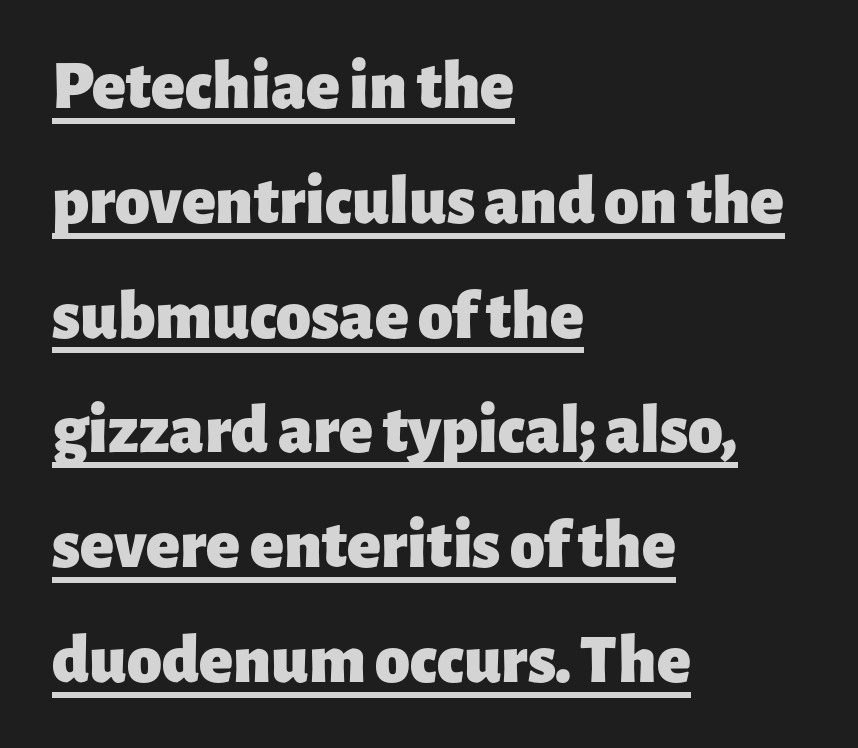
{"serif": "no", "italic": "no", "bold": "yes", "weight": "heavy", "width": "normal", "stroke_contrast": "low", "x_height": "medium", "monospaced": "no", "underline": "yes", "align": "left", "line_spacing": "normal", "line_spacing_ratio": 1.64, "letter_spacing": "normal", "letter_spacing_em": 0.0, "glyph_px": 70}
